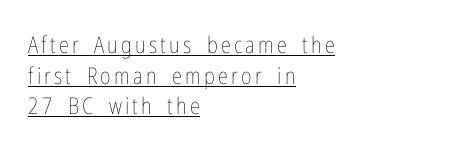
Q: Is the text bold? A: No.
Q: Is the text italic (slanted)? A: No, it is upright.
Q: Is the text underlined? A: Yes.
Q: How is the paragraph aligned? A: Left-aligned.
Q: Is the spacing between lines tight, normal or loose? A: Normal.
